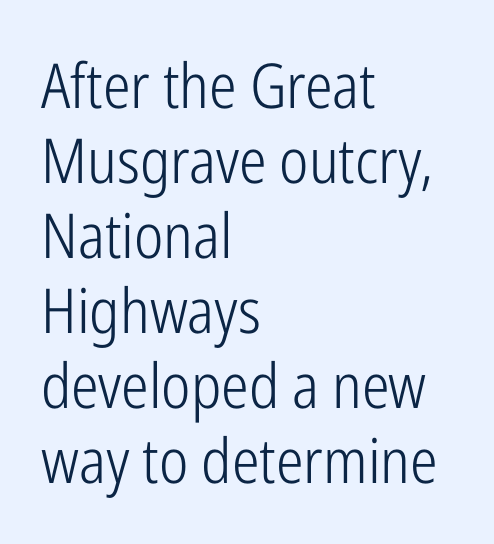
Q: Is the text bold? A: No.
Q: Is the text italic (slanted)? A: No, it is upright.
Q: Is the typeface a serif or a sans-serif typeface? A: Sans-serif.
Q: Is the text underlined? A: No.
Q: How is the paragraph aligned? A: Left-aligned.
Q: Is the spacing between letters normal or unusually wide? A: Normal.
Q: Width (condensed, normal, or wide)? A: Condensed.
Q: Stroke contrast? A: Low.
Q: x-height? A: Medium.
Q: Monospaced? A: No.
